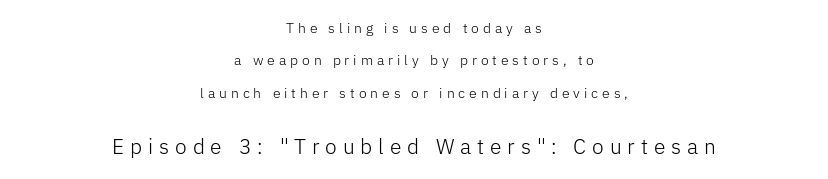
The image shows 21 px text type, upright; set centered, loose line spacing (2.32x), unusually wide letter spacing (+0.28 em), not underlined; the second (bottom) block is 1.5x larger.
